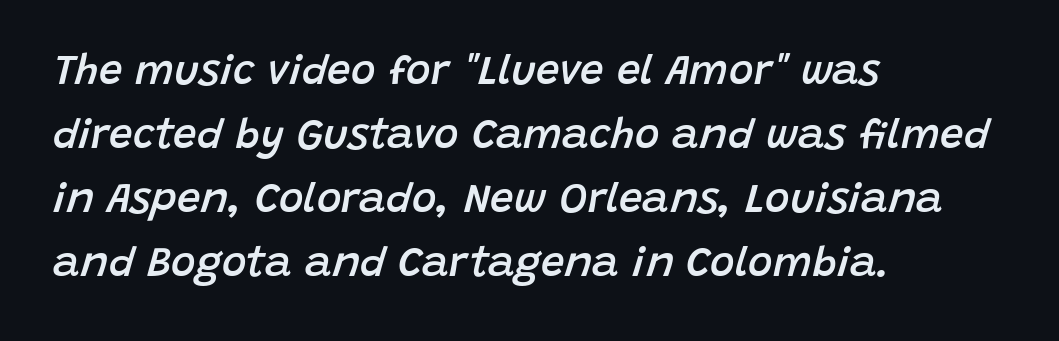
Tracking value appears to be zero — textbook default spacing. The specimen omits any rule beneath the text block's lines. The passage shown stacks its lines at a standard gap. Layout note: lines flush left.
